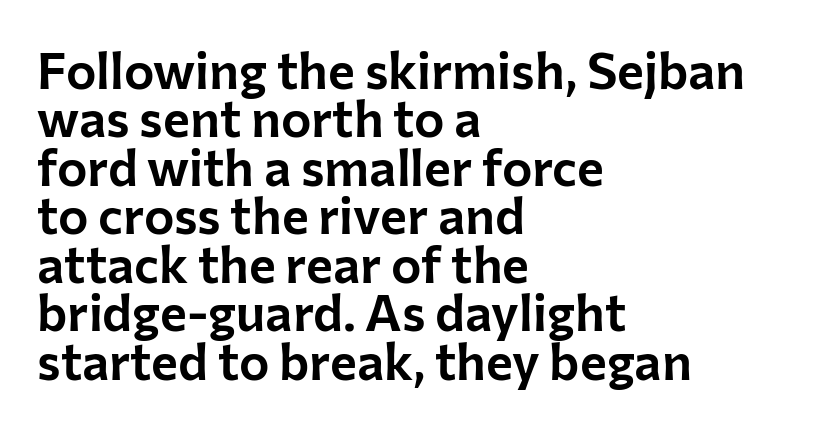
{"serif": "no", "italic": "no", "width": "normal", "stroke_contrast": "low", "x_height": "medium", "monospaced": "no", "underline": "no", "align": "left", "line_spacing": "tight", "line_spacing_ratio": 0.95, "letter_spacing": "normal", "letter_spacing_em": 0.0, "glyph_px": 51}
